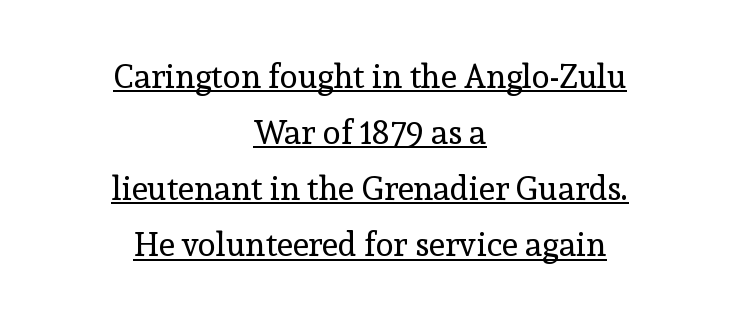
{"serif": "yes", "italic": "no", "bold": "no", "weight": "regular", "width": "normal", "x_height": "medium", "monospaced": "no", "underline": "yes", "align": "center", "line_spacing": "normal", "line_spacing_ratio": 1.7, "letter_spacing": "normal", "letter_spacing_em": 0.0, "glyph_px": 33}
